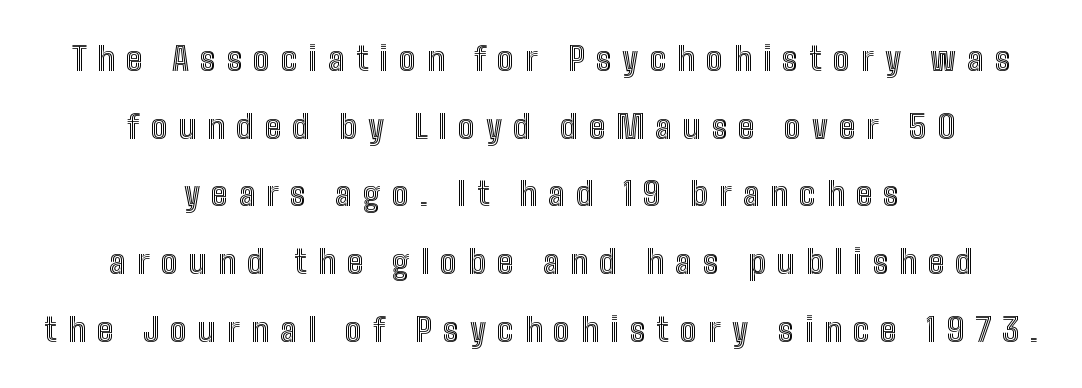
Q: Is the text italic (slanted)? A: No, it is upright.
Q: Is the text underlined? A: No.
Q: How is the paragraph aligned? A: Centered.
Q: Is the spacing between letters normal or unusually wide? A: Unusually wide.
Q: Is the spacing between lines tight, normal or loose? A: Loose.
Q: Width (condensed, normal, or wide)? A: Condensed.
Q: x-height? A: Medium.
Q: Monospaced? A: No.
